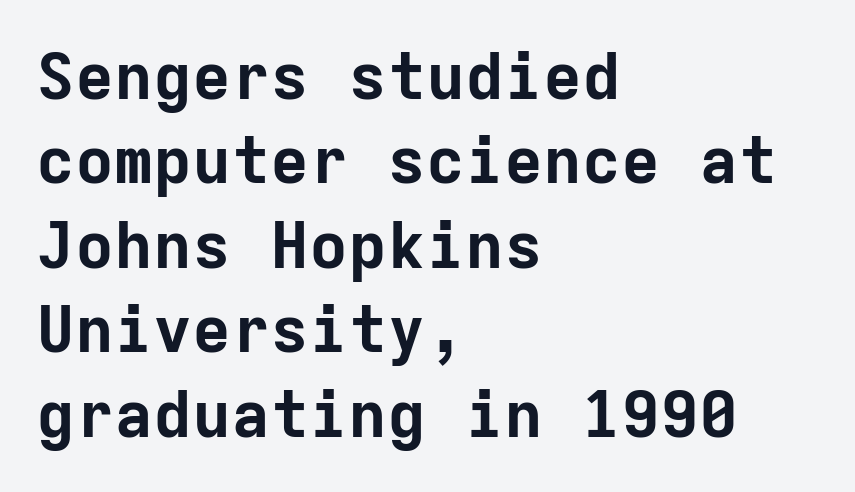
{"serif": "no", "italic": "no", "bold": "yes", "weight": "bold", "width": "normal", "stroke_contrast": "low", "x_height": "medium", "monospaced": "yes", "underline": "no", "align": "left", "line_spacing": "normal", "line_spacing_ratio": 1.3, "letter_spacing": "normal", "letter_spacing_em": 0.0, "glyph_px": 65}
